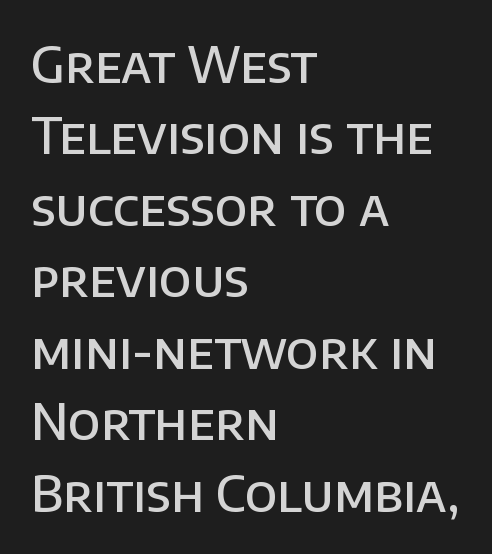
Honestly, the row spacing looks completely unremarkable. The tracking reads as untouched default to a designer's eye. The letters advance in unequal steps, a hallmark of proportional type. A typesetter would label this face a sans. Every letter is mildly thick-stroked: semibold rather than bold. A bare baseline throughout the passage.
